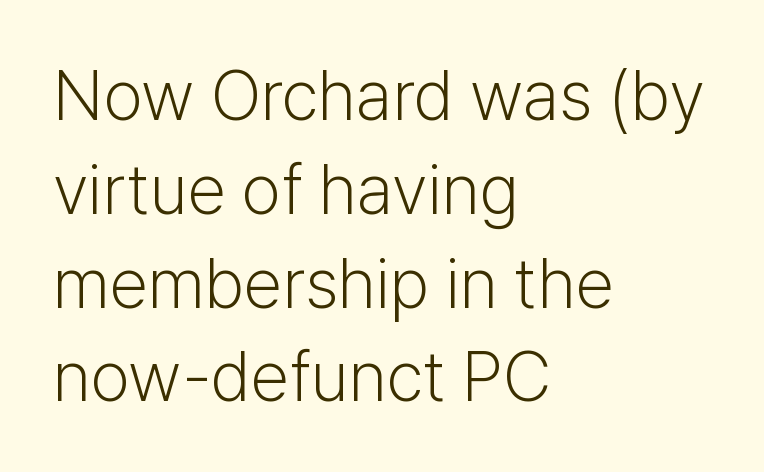
{"serif": "no", "italic": "no", "bold": "no", "weight": "light", "width": "normal", "stroke_contrast": "low", "x_height": "medium", "monospaced": "no", "underline": "no", "align": "left", "line_spacing": "normal", "line_spacing_ratio": 1.34, "letter_spacing": "normal", "letter_spacing_em": 0.0, "glyph_px": 70}
